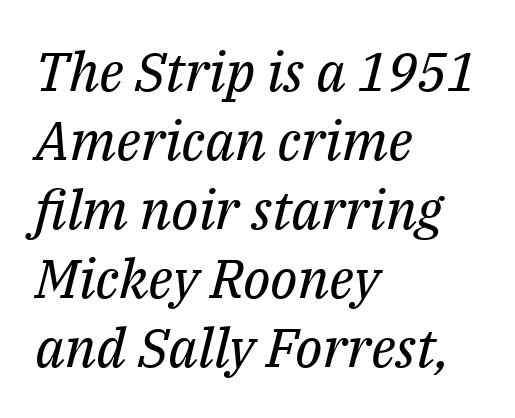
The image shows 54 px regular-weight serif type, italic (leaning right); set left-aligned, normal line spacing (1.28x), normal letter spacing, not underlined; medium stroke contrast and a medium x-height.
